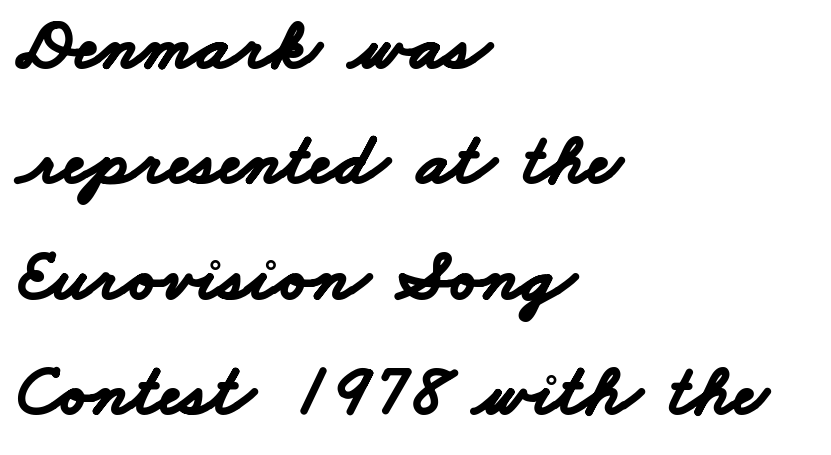
What kind of face is this? One without serifs — a sans. Look at the tracking — it's just the regular setting, nothing added. Regular leading. Pretty heavy lettering here — definitely bold.
